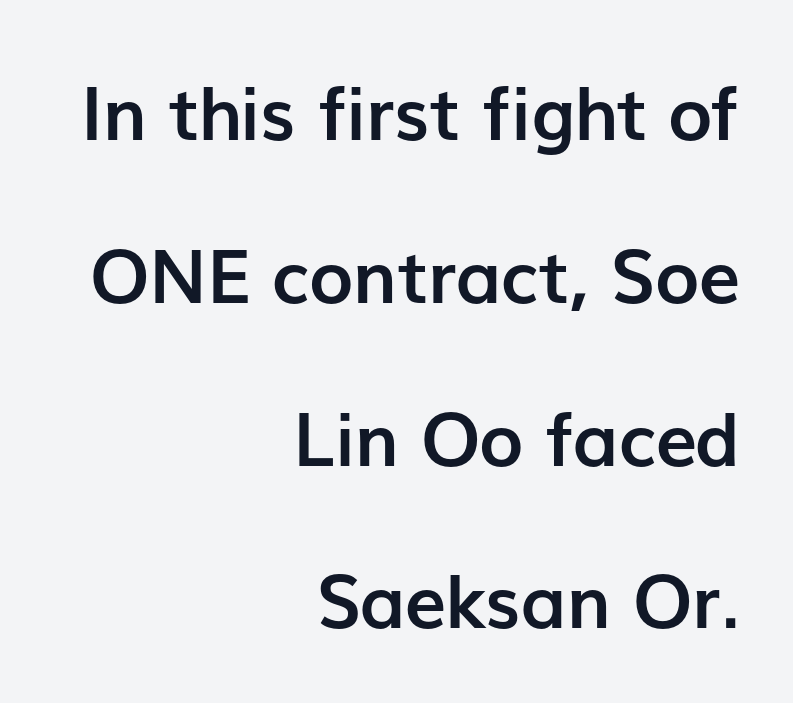
{"serif": "no", "italic": "no", "bold": "yes", "weight": "semibold", "width": "normal", "stroke_contrast": "low", "x_height": "medium", "monospaced": "no", "underline": "no", "align": "right", "line_spacing": "loose", "line_spacing_ratio": 2.2, "letter_spacing": "normal", "letter_spacing_em": 0.0, "glyph_px": 74}
